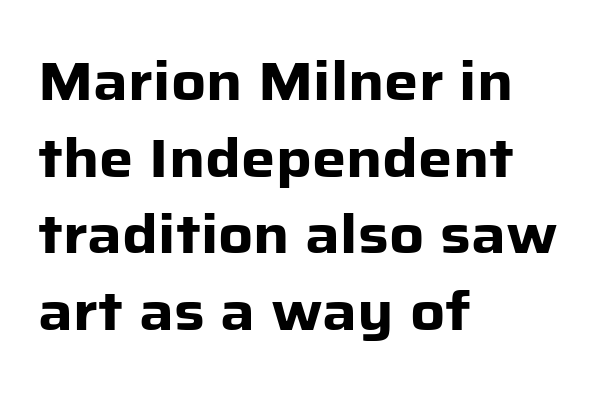
The passage shown is not underscored anywhere. Notice how thick the strokes are: this is what a full bold looks like. If you measured baseline to baseline, you'd find a middling distance. The rendering keeps characters at their native spacing.
